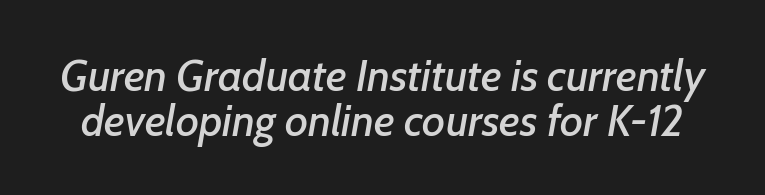
Note the varied advance widths — an 'i' is clearly narrower than an 'm'. This block would grow much taller if given ordinary leading; it's compressed now. Between one letter and the next there's only the usual sliver of space. Any mark beneath the type? The region is blank.
